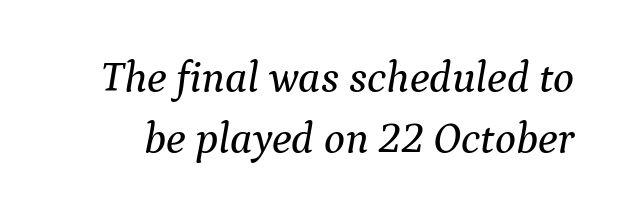
Note the varied advance widths — an 'i' is clearly narrower than an 'm'. The passage shown has conventional tracking throughout. Font category for this specimen: serif. The typography opts for an oblique posture over an upright one.
